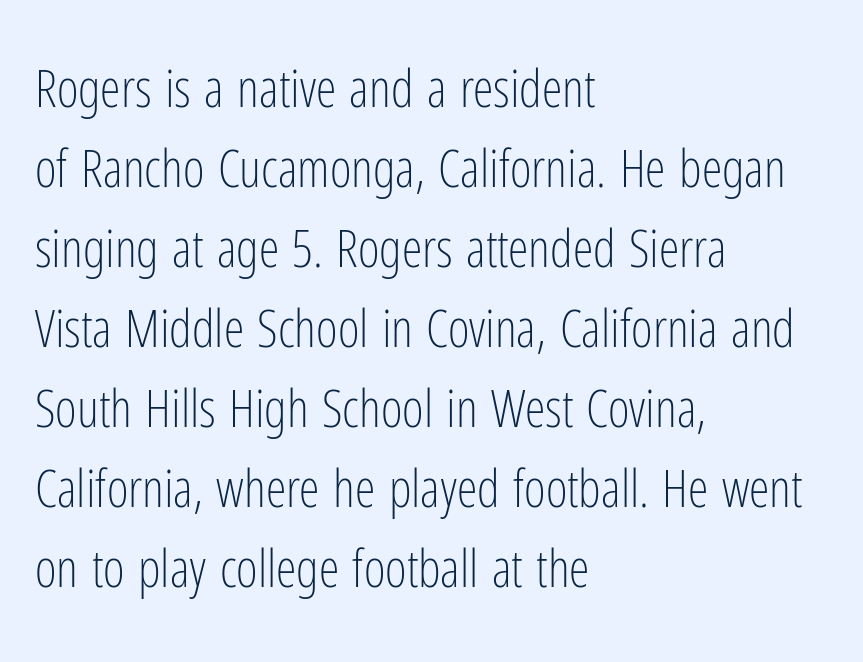
Q: Is the text bold? A: No.
Q: Is the text italic (slanted)? A: No, it is upright.
Q: Is the typeface a serif or a sans-serif typeface? A: Sans-serif.
Q: Is the text underlined? A: No.
Q: How is the paragraph aligned? A: Left-aligned.
Q: Is the spacing between letters normal or unusually wide? A: Normal.
Q: Is the spacing between lines tight, normal or loose? A: Normal.
Q: Width (condensed, normal, or wide)? A: Condensed.
Q: Stroke contrast? A: Low.
Q: x-height? A: Medium.
Q: Monospaced? A: No.
